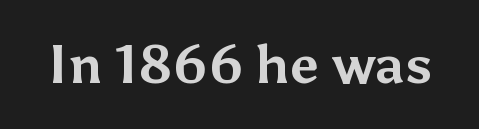
The image shows 54 px bold sans-serif type, upright; set normal letter spacing, not underlined; medium stroke contrast and a medium x-height.
